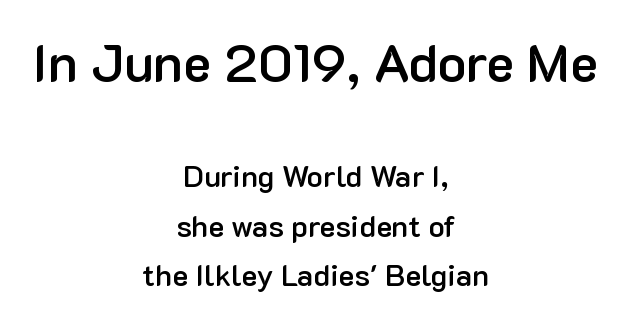
{"serif": "no", "italic": "no", "bold": "semi", "weight": "semibold", "width": "normal", "stroke_contrast": "low", "x_height": "medium", "monospaced": "no", "underline": "no", "align": "center", "line_spacing": "normal", "line_spacing_ratio": 1.64, "letter_spacing": "normal", "letter_spacing_em": 0.0, "larger_block": "first", "size_ratio": 1.77, "glyph_px": 53}
